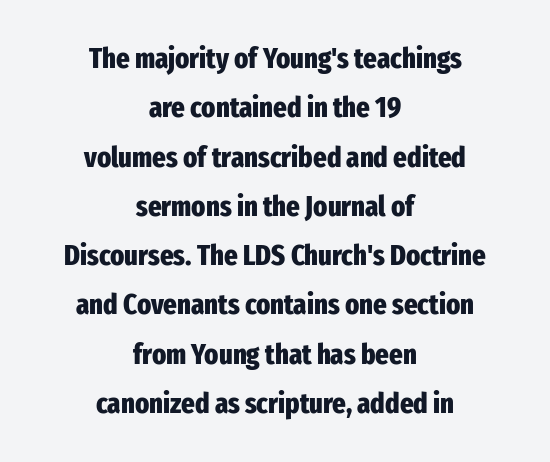
{"serif": "no", "italic": "no", "bold": "yes", "weight": "heavy", "width": "condensed", "stroke_contrast": "low", "x_height": "medium", "monospaced": "no", "underline": "no", "align": "center", "line_spacing": "normal", "line_spacing_ratio": 1.7, "letter_spacing": "normal", "letter_spacing_em": 0.0, "glyph_px": 29}
